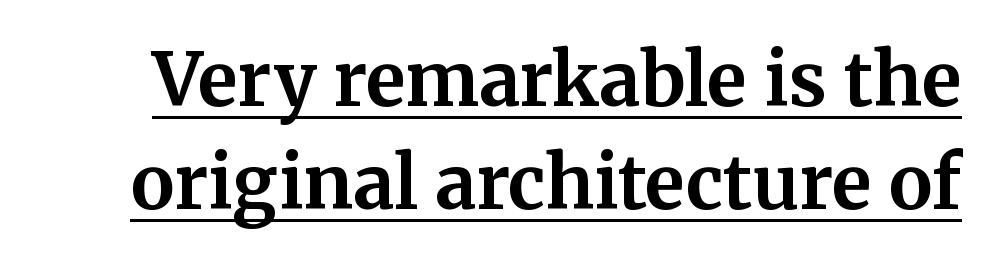
{"serif": "yes", "italic": "no", "bold": "yes", "weight": "bold", "width": "normal", "stroke_contrast": "medium", "x_height": "medium", "monospaced": "no", "underline": "yes", "line_spacing": "normal", "line_spacing_ratio": 1.41, "letter_spacing": "normal", "letter_spacing_em": 0.0, "glyph_px": 73}
